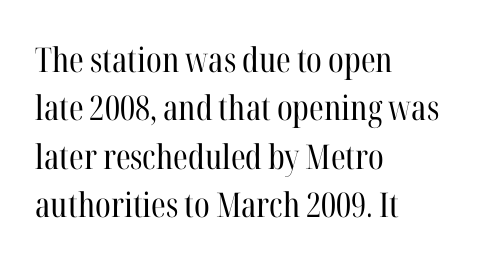
Q: Is the text bold? A: No.
Q: Is the text italic (slanted)? A: No, it is upright.
Q: Is the typeface a serif or a sans-serif typeface? A: Serif.
Q: Is the text underlined? A: No.
Q: How is the paragraph aligned? A: Left-aligned.
Q: Is the spacing between letters normal or unusually wide? A: Normal.
Q: Is the spacing between lines tight, normal or loose? A: Normal.
Q: Width (condensed, normal, or wide)? A: Condensed.
Q: Stroke contrast? A: High.
Q: x-height? A: Medium.
Q: Monospaced? A: No.
